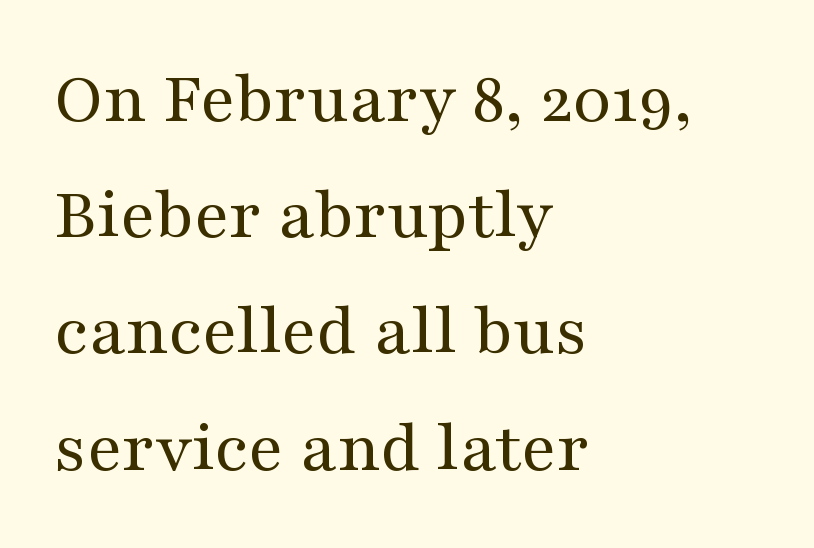
{"serif": "yes", "italic": "no", "bold": "no", "weight": "regular", "width": "wide", "stroke_contrast": "medium", "x_height": "medium", "monospaced": "no", "underline": "no", "align": "left", "line_spacing": "normal", "line_spacing_ratio": 1.55, "letter_spacing": "normal", "letter_spacing_em": 0.0, "glyph_px": 75}
